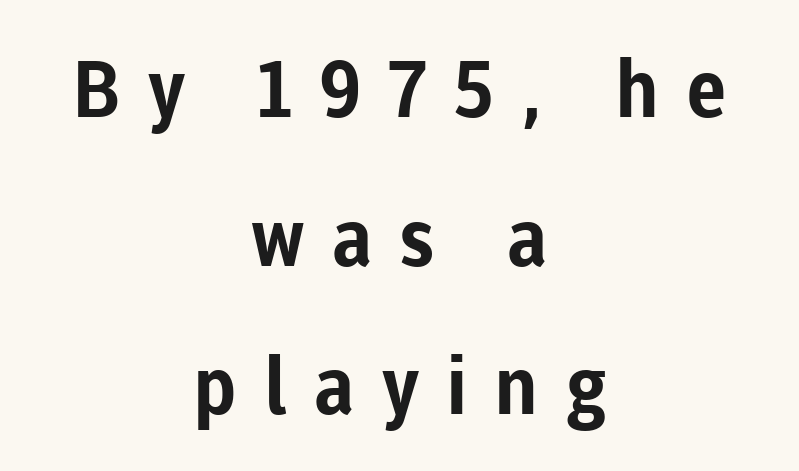
{"serif": "no", "italic": "no", "bold": "yes", "weight": "bold", "width": "normal", "stroke_contrast": "low", "x_height": "medium", "monospaced": "no", "underline": "no", "align": "center", "line_spacing_ratio": 1.88, "letter_spacing": "wide", "letter_spacing_em": 0.34, "glyph_px": 79}
